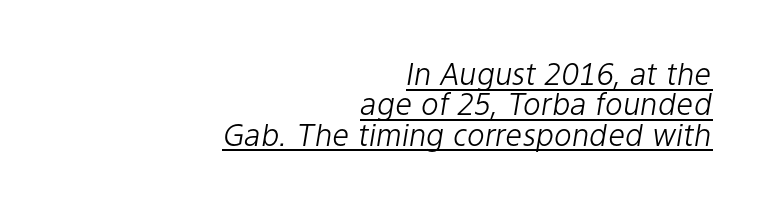
The sample's only ornament is a line tracing under the words. A light-to-regular cut is what we see here. Reading down the block, your eye finds every line finishing at a fixed right position. The rendering uses natural spacing where letterforms have individual widths. Whoever set this chose condensed vertical rhythm over breathing room.
